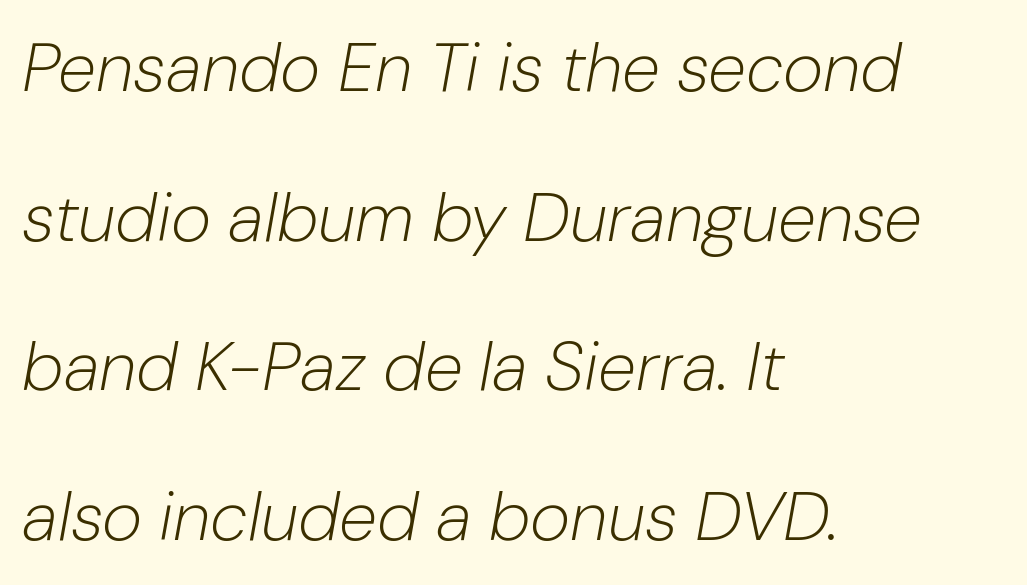
The image shows 69 px light type, italic (leaning right); set left-aligned, loose line spacing (2.17x), normal letter spacing, not underlined; low stroke contrast and a medium x-height.
